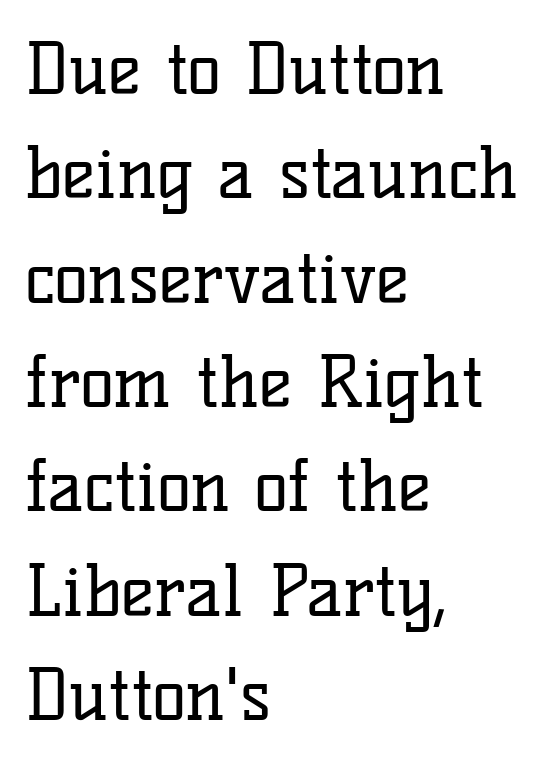
{"serif": "yes", "italic": "no", "bold": "no", "weight": "regular", "width": "normal", "stroke_contrast": "low", "x_height": "medium", "monospaced": "no", "underline": "no", "align": "left", "line_spacing": "normal", "line_spacing_ratio": 1.47, "letter_spacing": "normal", "letter_spacing_em": 0.0, "glyph_px": 71}
